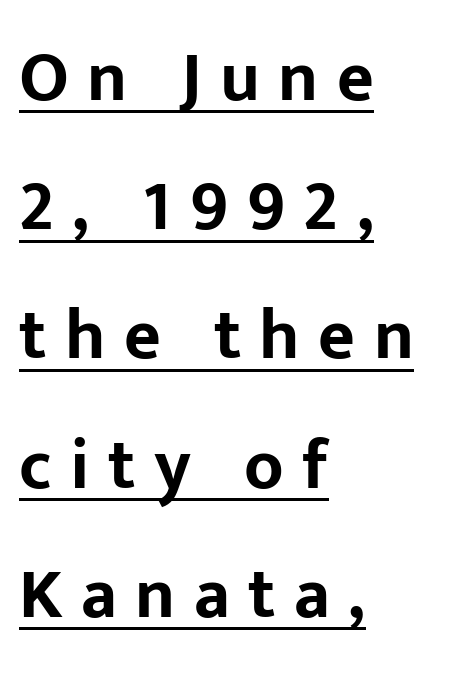
The rendering uses natural spacing where letterforms have individual widths. Typographically, this falls in the sans-serif category. The letters stand straight up with perfectly vertical stems. The face used here has the dense, thick strokes of a bold. The rag falls on the right side of this text block. Observe the wide spacing: letters keep a clear distance from each other.
